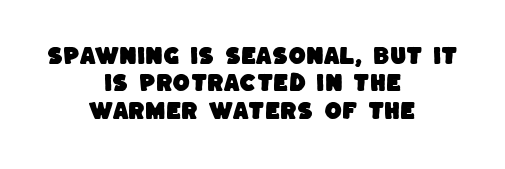
The image shows 20 px text type; set centered, normal line spacing (1.37x), normal letter spacing, not underlined.
